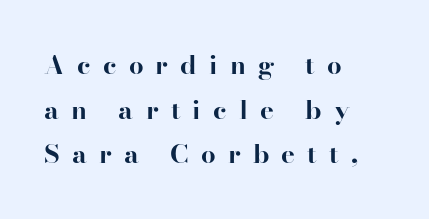
{"italic": "no", "bold": "yes", "underline": "no", "align": "left", "line_spacing_ratio": 1.72, "letter_spacing": "wide", "letter_spacing_em": 0.47, "glyph_px": 26}
